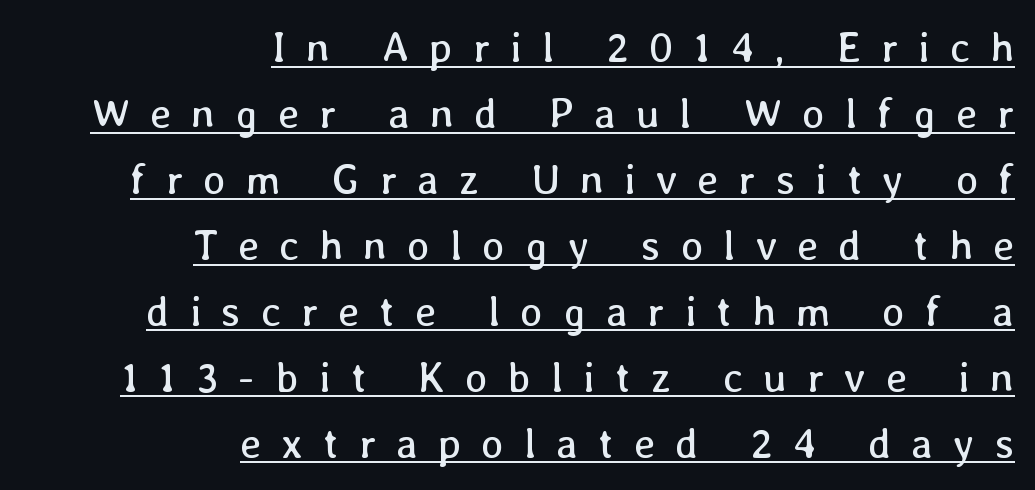
Q: Is the text bold? A: No.
Q: Is the text italic (slanted)? A: No, it is upright.
Q: Is the text underlined? A: Yes.
Q: How is the paragraph aligned? A: Right-aligned.
Q: Is the spacing between letters normal or unusually wide? A: Unusually wide.
Q: Is the spacing between lines tight, normal or loose? A: Normal.
Q: Width (condensed, normal, or wide)? A: Normal.
Q: Stroke contrast? A: Low.
Q: x-height? A: Medium.
Q: Monospaced? A: No.
